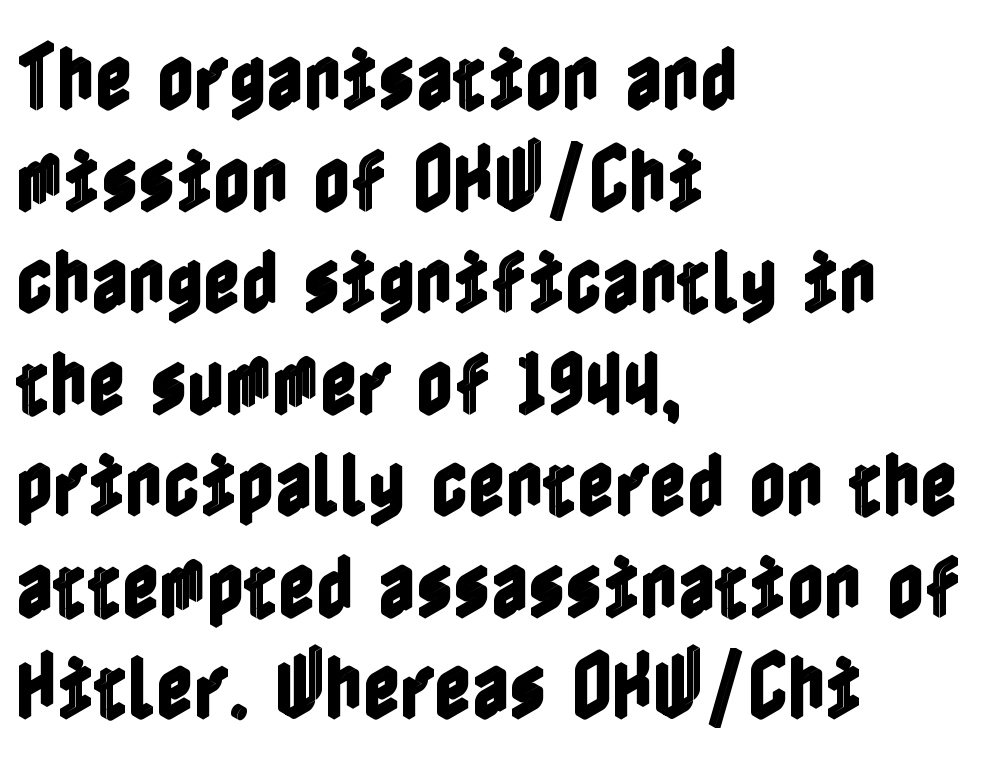
{"italic": "no", "width": "condensed", "x_height": "medium", "underline": "no", "align": "left", "line_spacing": "normal", "line_spacing_ratio": 1.41, "letter_spacing": "normal", "letter_spacing_em": 0.0, "glyph_px": 72}
